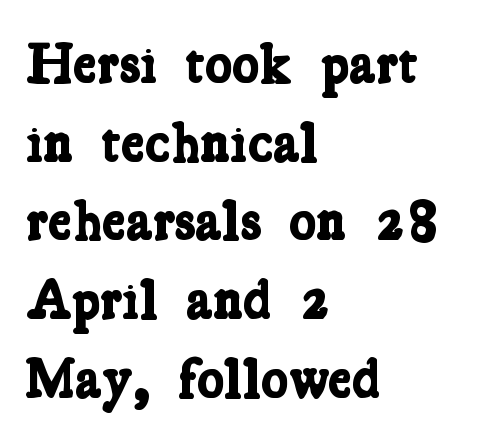
Q: Is the text bold? A: Yes.
Q: Is the typeface a serif or a sans-serif typeface? A: Serif.
Q: Is the text underlined? A: No.
Q: How is the paragraph aligned? A: Left-aligned.
Q: Is the spacing between letters normal or unusually wide? A: Normal.
Q: Is the spacing between lines tight, normal or loose? A: Normal.
Q: Width (condensed, normal, or wide)? A: Condensed.
Q: Stroke contrast? A: Low.
Q: x-height? A: Medium.
Q: Monospaced? A: No.
